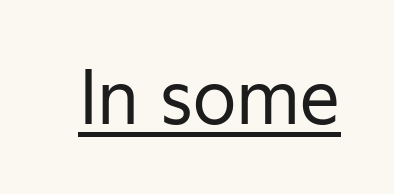
Q: Is the text bold? A: No.
Q: Is the text italic (slanted)? A: No, it is upright.
Q: Is the typeface a serif or a sans-serif typeface? A: Sans-serif.
Q: Is the text underlined? A: Yes.
Q: Is the spacing between letters normal or unusually wide? A: Normal.
Q: Width (condensed, normal, or wide)? A: Normal.
Q: Stroke contrast? A: Low.
Q: x-height? A: Medium.
Q: Monospaced? A: No.
